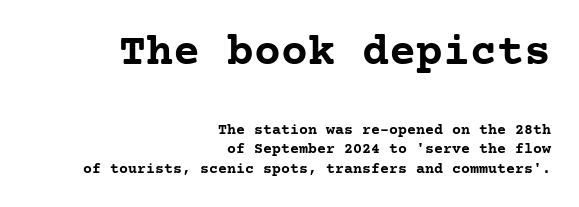
{"serif": "yes", "italic": "no", "bold": "yes", "weight": "semibold", "width": "normal", "stroke_contrast": "low", "x_height": "medium", "underline": "no", "align": "right", "line_spacing": "normal", "line_spacing_ratio": 1.29, "letter_spacing": "normal", "letter_spacing_em": 0.0, "larger_block": "first", "size_ratio": 3.0, "glyph_px": 45}
